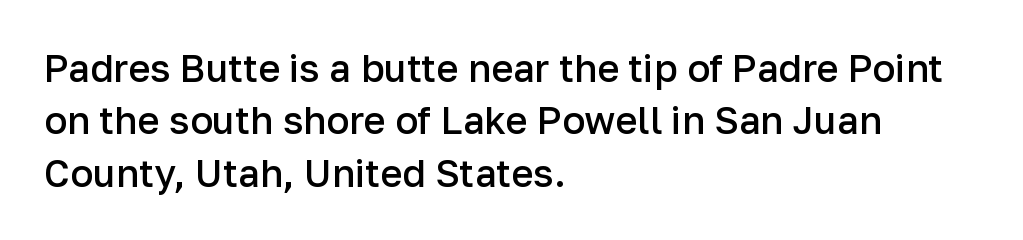
The image shows 38 px semibold sans-serif type, upright; set left-aligned, normal line spacing (1.38x), normal letter spacing, not underlined; low stroke contrast and a medium x-height.
